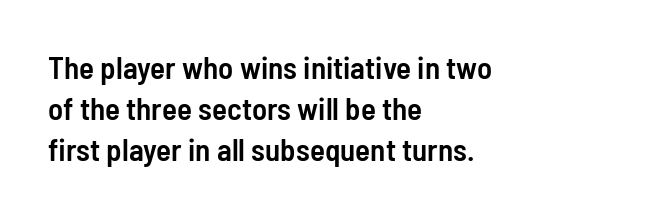
Unlike a traditional serif, this face leaves its strokes unadorned. These lines sit exactly where default settings would place them. Posture: vertical. Layout note: lines flush left.
